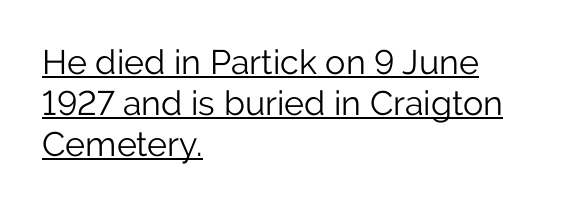
Q: Is the text bold? A: No.
Q: Is the text italic (slanted)? A: No, it is upright.
Q: Is the typeface a serif or a sans-serif typeface? A: Sans-serif.
Q: Is the text underlined? A: Yes.
Q: How is the paragraph aligned? A: Left-aligned.
Q: Is the spacing between letters normal or unusually wide? A: Normal.
Q: Width (condensed, normal, or wide)? A: Normal.
Q: Stroke contrast? A: Low.
Q: x-height? A: Medium.
Q: Monospaced? A: No.
